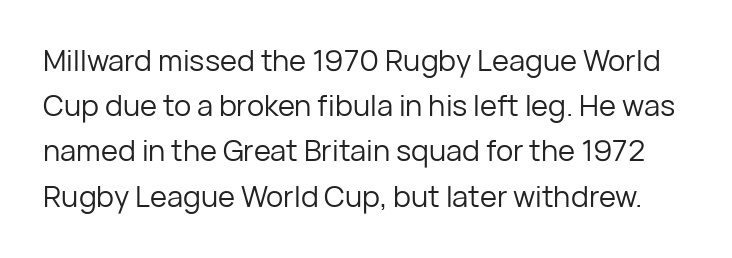
Q: Is the text bold? A: No.
Q: Is the text italic (slanted)? A: No, it is upright.
Q: Is the typeface a serif or a sans-serif typeface? A: Sans-serif.
Q: Is the text underlined? A: No.
Q: Is the spacing between letters normal or unusually wide? A: Normal.
Q: Is the spacing between lines tight, normal or loose? A: Normal.
Q: Width (condensed, normal, or wide)? A: Normal.
Q: Stroke contrast? A: Low.
Q: x-height? A: Medium.
Q: Monospaced? A: No.
